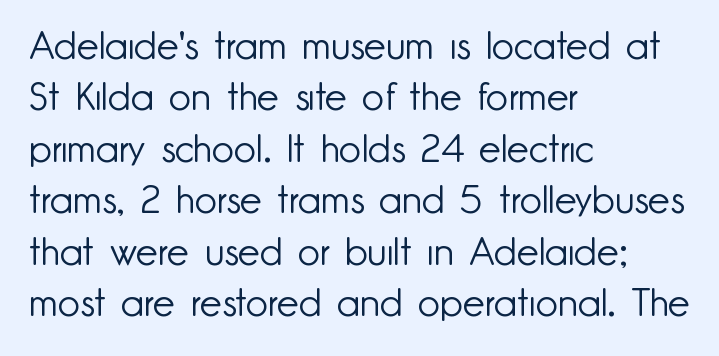
The image shows 39 px light sans-serif type, upright; set left-aligned, normal line spacing (1.32x), normal letter spacing, not underlined; low stroke contrast and a small x-height.
